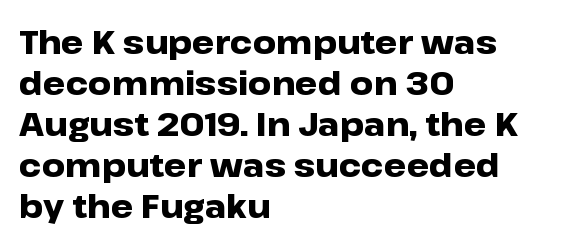
{"serif": "no", "italic": "no", "bold": "yes", "weight": "heavy", "width": "wide", "stroke_contrast": "low", "x_height": "medium", "monospaced": "no", "underline": "no", "align": "left", "line_spacing": "normal", "line_spacing_ratio": 1.28, "letter_spacing": "normal", "letter_spacing_em": 0.0, "glyph_px": 32}
